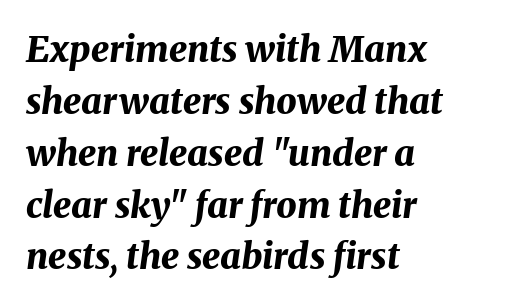
Q: Is the text bold? A: Yes.
Q: Is the text italic (slanted)? A: Yes, it leans right by about 8 degrees.
Q: Is the text underlined? A: No.
Q: How is the paragraph aligned? A: Left-aligned.
Q: Is the spacing between letters normal or unusually wide? A: Normal.
Q: Is the spacing between lines tight, normal or loose? A: Normal.
Q: Width (condensed, normal, or wide)? A: Normal.
Q: Stroke contrast? A: Medium.
Q: x-height? A: Medium.
Q: Monospaced? A: No.
